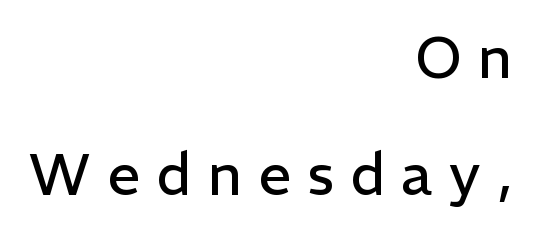
{"serif": "no", "italic": "no", "bold": "no", "weight": "regular", "width": "normal", "stroke_contrast": "low", "x_height": "medium", "monospaced": "no", "underline": "no", "align": "right", "line_spacing": "loose", "line_spacing_ratio": 2.02, "letter_spacing": "wide", "letter_spacing_em": 0.28, "glyph_px": 58}
